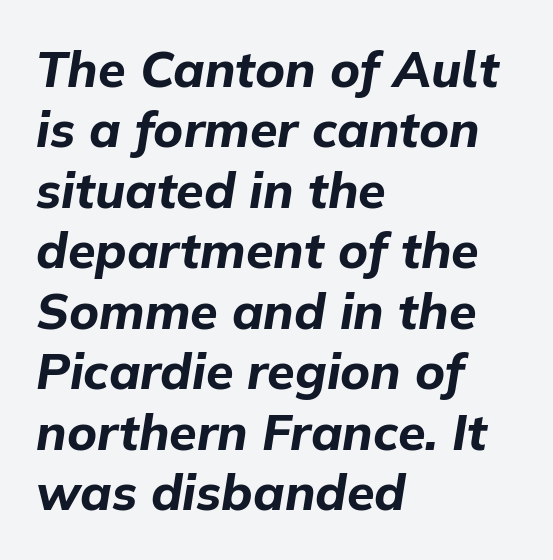
This sample has the flowing, uneven cadence of proportional lettering. Clear beneath every line of the passage. Rendered with sloped, italic letterforms. Thick stems and heavy bowls — unmistakably bold.
